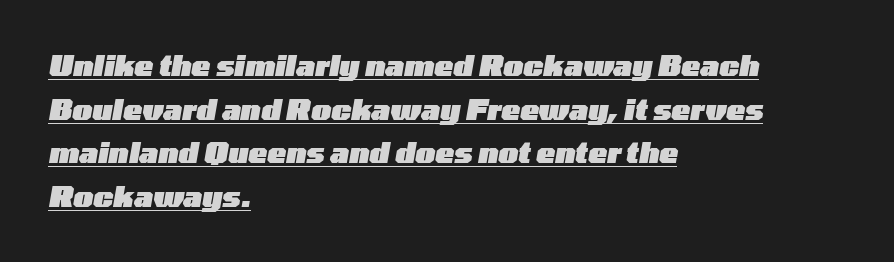
The face used here is proportionally spaced, like ordinary book or web type. The specimen reads as italic at a glance. The block of text has a typical density, with ordinary space between rows. Glyph-to-glyph distance matches everyday printed text. Underlined type.
